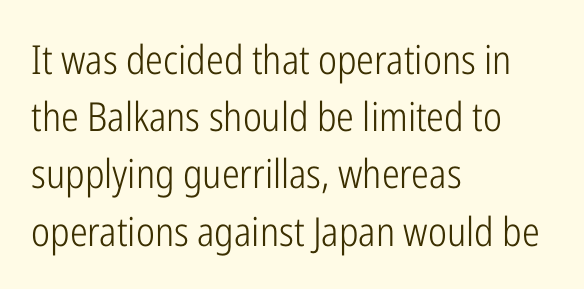
A typesetter would call this proportional, since set widths differ per character. The vertical gap from one line to the next is medium. The rendering anchors every line to the left-hand side. Spacing between characters is what you'd get straight out of the box.
